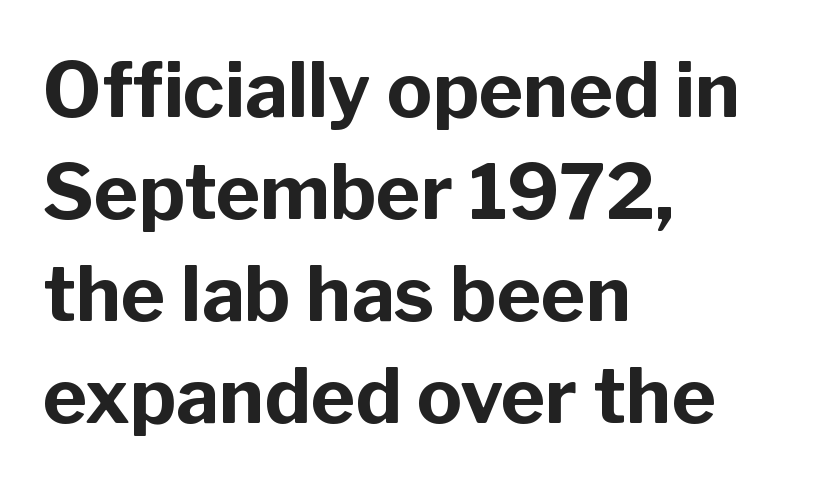
Q: Is the text bold? A: Yes.
Q: Is the text italic (slanted)? A: No, it is upright.
Q: Is the typeface a serif or a sans-serif typeface? A: Sans-serif.
Q: Is the text underlined? A: No.
Q: How is the paragraph aligned? A: Left-aligned.
Q: Is the spacing between letters normal or unusually wide? A: Normal.
Q: Is the spacing between lines tight, normal or loose? A: Normal.
Q: Width (condensed, normal, or wide)? A: Normal.
Q: Stroke contrast? A: Low.
Q: x-height? A: Medium.
Q: Monospaced? A: No.
